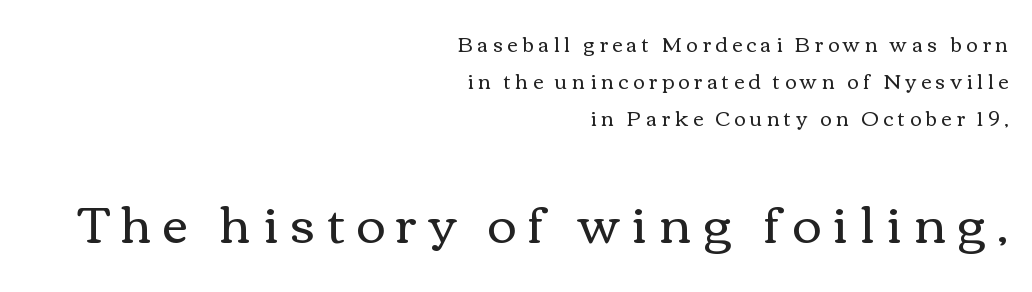
{"italic": "no", "bold": "no", "weight": "regular", "width": "wide", "stroke_contrast": "medium", "x_height": "medium", "monospaced": "no", "underline": "no", "align": "right", "line_spacing_ratio": 1.84, "letter_spacing": "wide", "letter_spacing_em": 0.23, "larger_block": "second", "size_ratio": 2.5, "glyph_px": 50}
